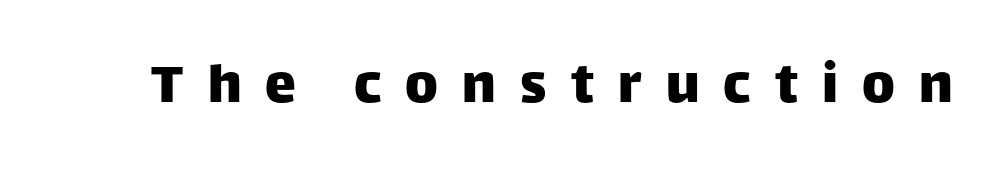
Q: Is the text italic (slanted)? A: No, it is upright.
Q: Is the typeface a serif or a sans-serif typeface? A: Sans-serif.
Q: Is the text underlined? A: No.
Q: Is the spacing between letters normal or unusually wide? A: Unusually wide.
Q: Width (condensed, normal, or wide)? A: Normal.
Q: Stroke contrast? A: Low.
Q: x-height? A: Large.
Q: Monospaced? A: No.
